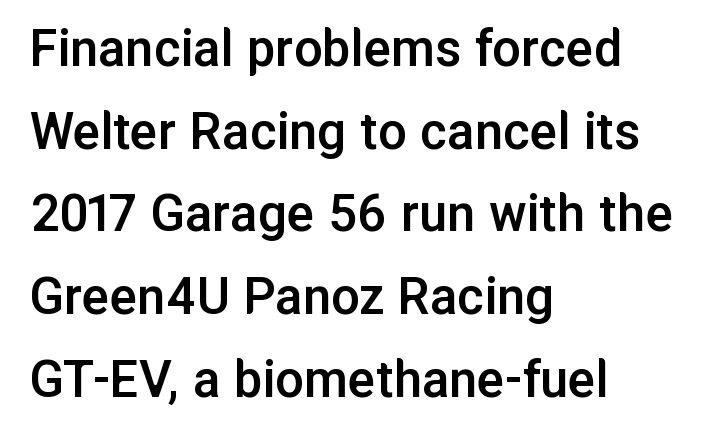
The image shows 57 px semibold sans-serif type, upright; set left-aligned, normal line spacing (1.45x), normal letter spacing, not underlined; low stroke contrast and a medium x-height.
